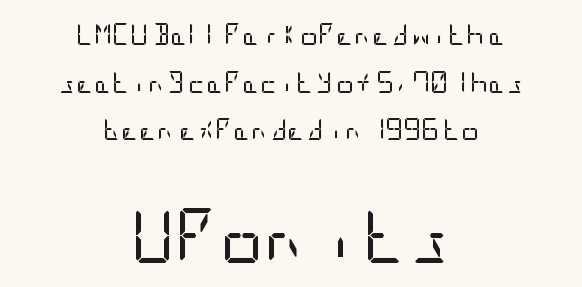
The gaps between neighbouring characters are ordinary and unremarkable. The face used here appears at its bigger size in the lower chunk. The gap between lines stays unmarked. I'd call this a sans setting — the letters go barefoot.
